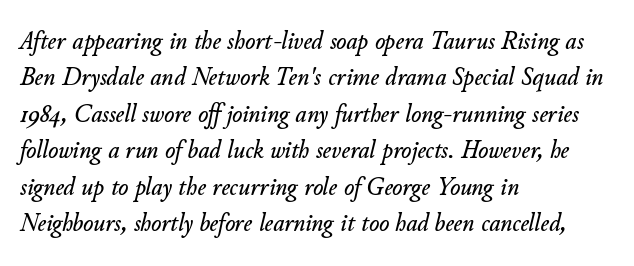
{"italic": "yes", "lean": "right", "slant_degrees": 11, "underline": "no", "align": "left", "line_spacing": "normal", "line_spacing_ratio": 1.35, "letter_spacing": "normal", "letter_spacing_em": 0.0, "glyph_px": 27}
